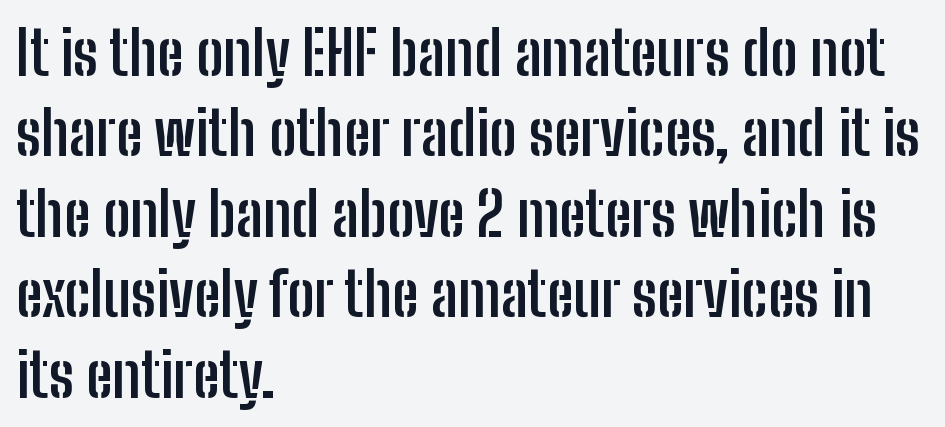
The image shows 60 px semibold, condensed sans-serif type, upright; set left-aligned, normal line spacing (1.34x), normal letter spacing, not underlined; low stroke contrast and a medium x-height.
